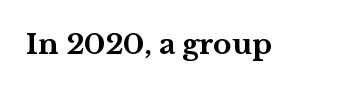
No italicization has been applied; the sample stays upright. Regarding serifs, this sample has them. How are the letters spaced? Ordinarily, with no added tracking. The letters advance in unequal steps, a hallmark of proportional type.
